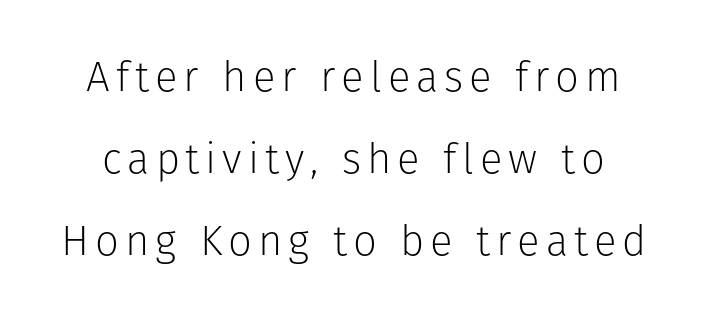
Baseline-to-baseline distance is far greater than the letter height. Stems and bowls with no extra thickness — not bold. A typesetter would call this proportional, since set widths differ per character. The specimen omits any rule beneath the text block's lines.
